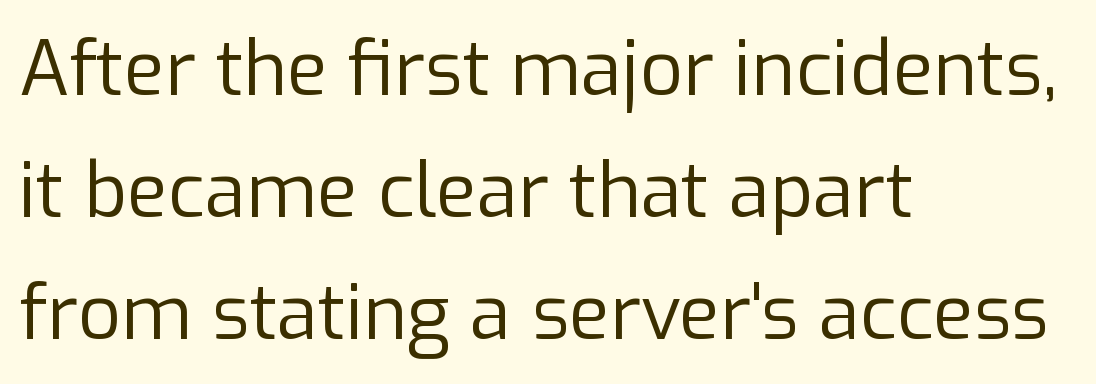
{"serif": "no", "italic": "no", "bold": "no", "weight": "regular", "width": "normal", "stroke_contrast": "low", "x_height": "medium", "monospaced": "no", "underline": "no", "align": "left", "line_spacing": "normal", "line_spacing_ratio": 1.63, "letter_spacing": "normal", "letter_spacing_em": 0.0, "glyph_px": 75}
